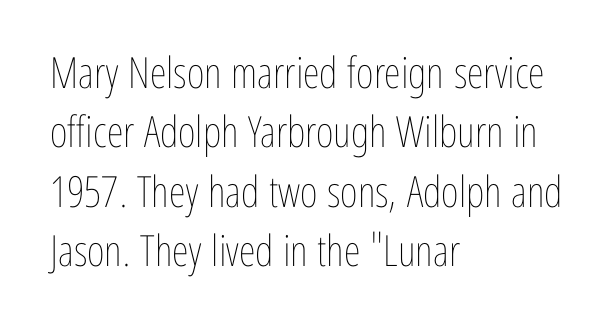
{"italic": "no", "bold": "no", "weight": "thin", "width": "condensed", "stroke_contrast": "low", "x_height": "medium", "monospaced": "no", "underline": "no", "align": "left", "line_spacing": "normal", "line_spacing_ratio": 1.38, "letter_spacing": "normal", "letter_spacing_em": 0.0, "glyph_px": 43}
